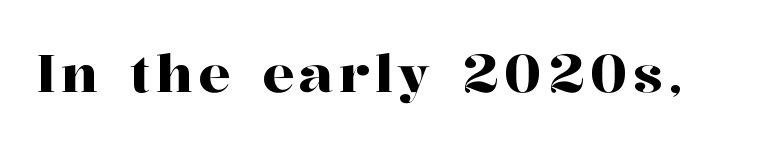
Every character sits straight up, as roman type does. Here the designer chose a conventional face with non-uniform glyph widths. The passage shown is typeset with a serif family. A bare baseline throughout the passage.
